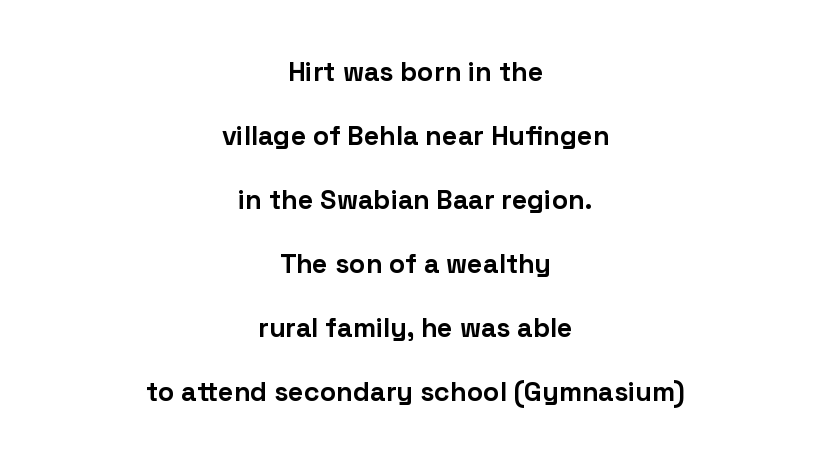
A student would call this center alignment; a typographer would say set centered. This rendering features lettering with no underline. Each word holds together tightly as a unit, with standard inter-letter gaps. You can tell it's not italic because the verticals are truly vertical.
